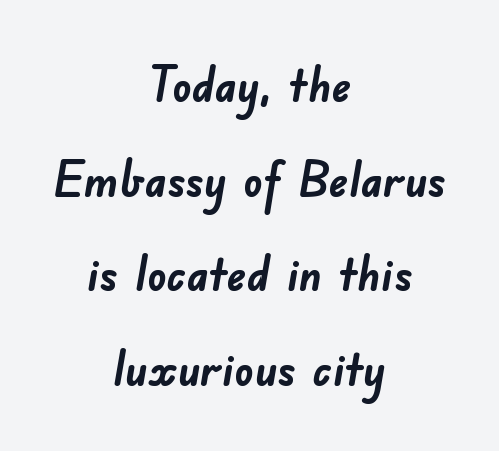
The image shows 48 px semibold sans-serif type; set centered, loose line spacing (1.97x), normal letter spacing, not underlined; low stroke contrast and a small x-height.
